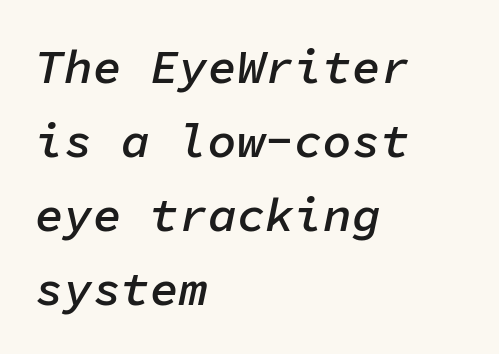
Bold? Not quite — semibold, heavier than regular but stopping short. Reading down the column, the eye jumps a familiar distance to each next line. This sample has the even, mechanical cadence of fixed-width lettering. The baseline area is clear. Layout note: lines flush left. How are the letters spaced? Ordinarily, with no added tracking.
